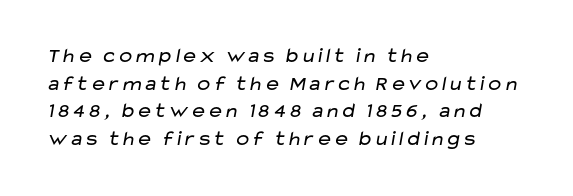
Q: Is the text bold? A: No.
Q: Is the text underlined? A: No.
Q: How is the paragraph aligned? A: Left-aligned.
Q: Is the spacing between letters normal or unusually wide? A: Normal.
Q: Is the spacing between lines tight, normal or loose? A: Normal.
